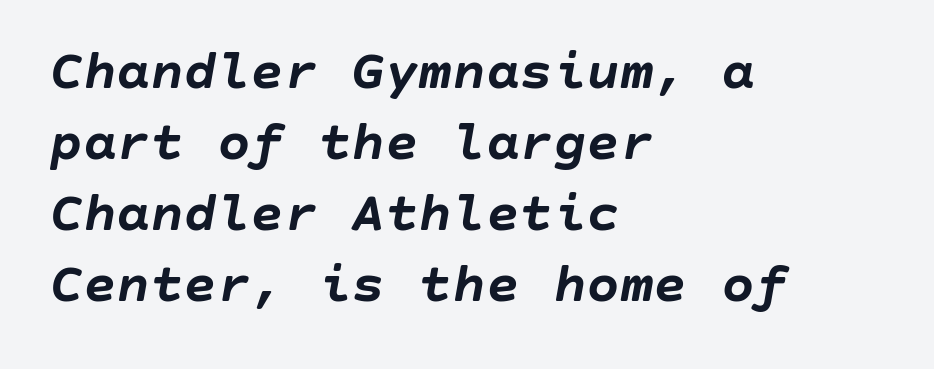
Q: Is the text bold? A: Yes.
Q: Is the text italic (slanted)? A: Yes, it leans right by about 10 degrees.
Q: Is the text underlined? A: No.
Q: How is the paragraph aligned? A: Left-aligned.
Q: Is the spacing between letters normal or unusually wide? A: Normal.
Q: Is the spacing between lines tight, normal or loose? A: Normal.
Q: Width (condensed, normal, or wide)? A: Normal.
Q: Stroke contrast? A: Low.
Q: x-height? A: Large.
